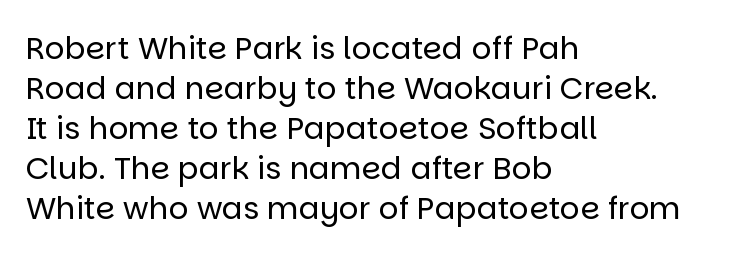
The image shows 31 px regular-weight sans-serif type, upright; set left-aligned, normal line spacing (1.29x), normal letter spacing, not underlined; low stroke contrast and a large x-height.
